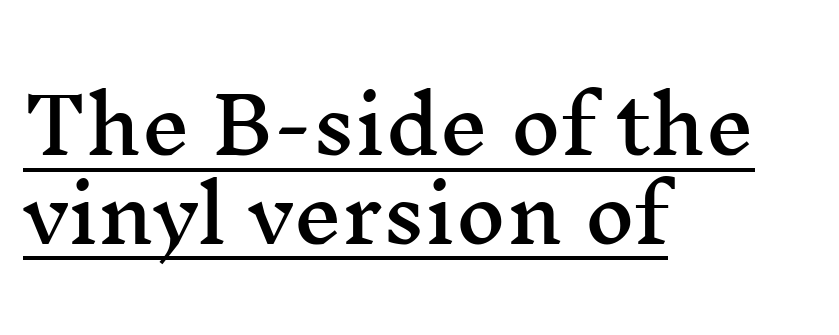
Q: Is the text italic (slanted)? A: No, it is upright.
Q: Is the typeface a serif or a sans-serif typeface? A: Serif.
Q: Is the text underlined? A: Yes.
Q: How is the paragraph aligned? A: Left-aligned.
Q: Is the spacing between letters normal or unusually wide? A: Normal.
Q: Is the spacing between lines tight, normal or loose? A: Tight.
Q: Width (condensed, normal, or wide)? A: Wide.
Q: Stroke contrast? A: Medium.
Q: x-height? A: Medium.
Q: Monospaced? A: No.
